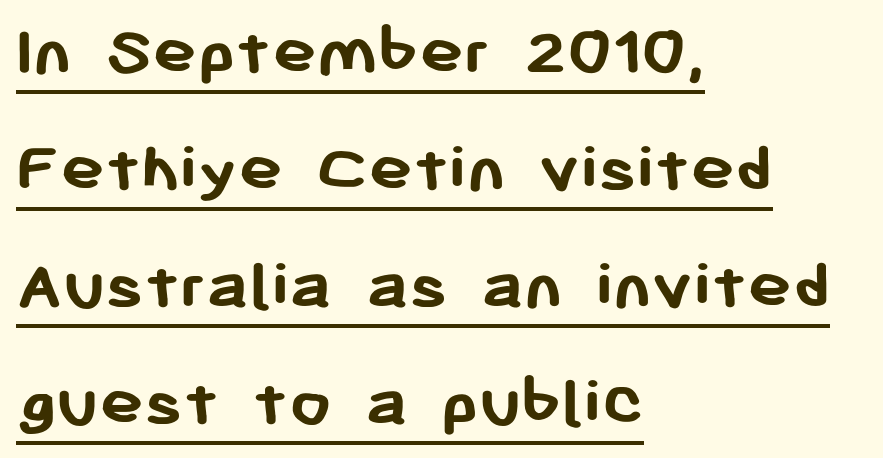
Q: Is the text bold? A: Yes.
Q: Is the text italic (slanted)? A: No, it is upright.
Q: Is the typeface a serif or a sans-serif typeface? A: Sans-serif.
Q: Is the text underlined? A: Yes.
Q: How is the paragraph aligned? A: Left-aligned.
Q: Is the spacing between letters normal or unusually wide? A: Normal.
Q: Is the spacing between lines tight, normal or loose? A: Normal.
Q: Width (condensed, normal, or wide)? A: Normal.
Q: Stroke contrast? A: Low.
Q: x-height? A: Medium.
Q: Monospaced? A: No.
